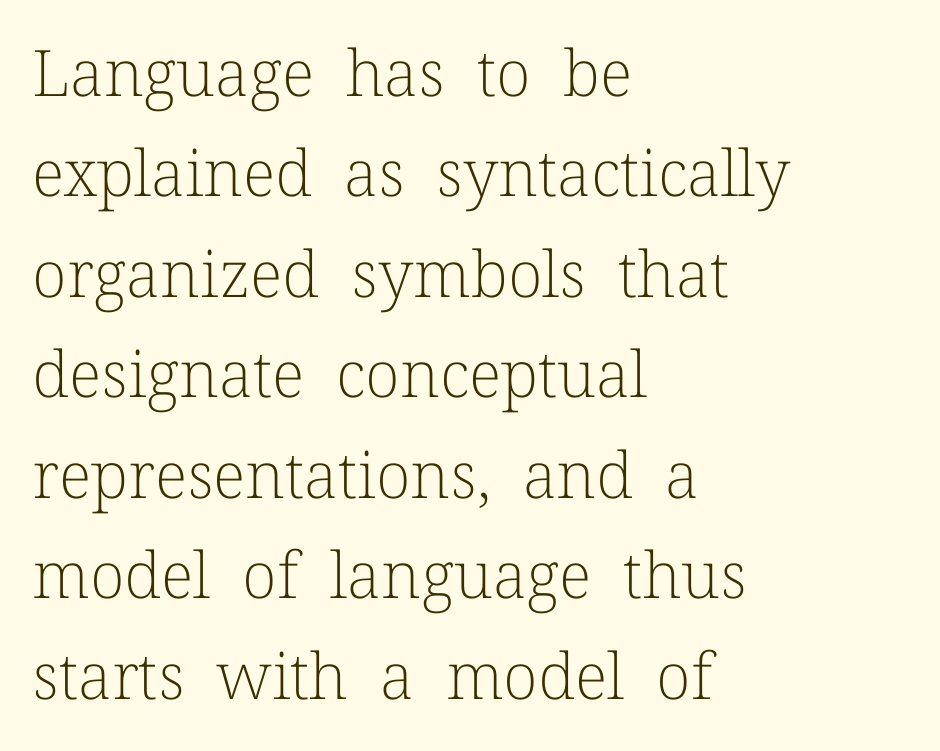
The words here are not underlined. Serif or sans? Serif — the stroke terminals have little feet. Proportional: the letters do not fall into vertical columns. In terms of letterspacing, this is plain default setting. These lines were composed using upright roman letters. Vertical spacing — default.
